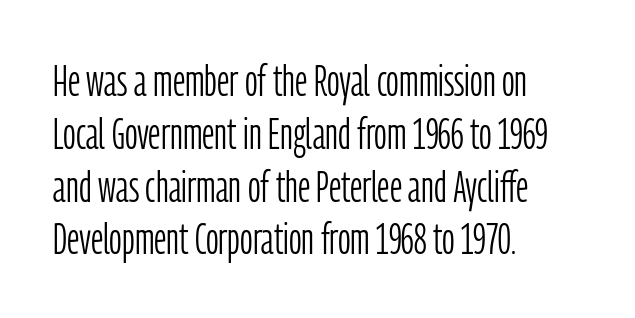
Designer's note — italics off, roman on. Default kerning and tracking; the words read as compact shapes. Alignment: flush left. Stroke mass is kept to a normal reading level or below. Bare-footed words on every line. Looks like regular typesetting: each glyph gets only the width it needs.
